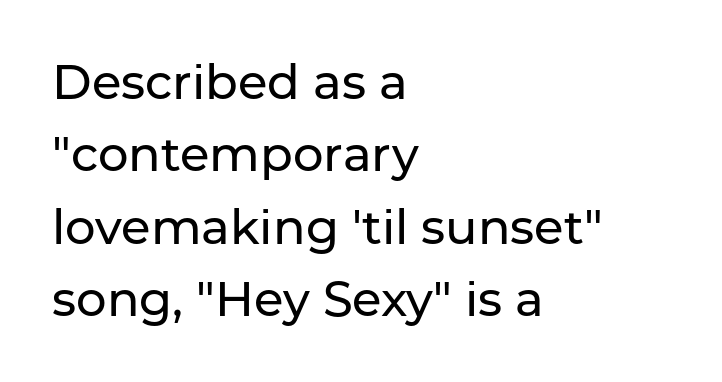
{"serif": "no", "italic": "no", "width": "normal", "stroke_contrast": "low", "x_height": "medium", "monospaced": "no", "underline": "no", "align": "left", "line_spacing": "normal", "line_spacing_ratio": 1.51, "letter_spacing": "normal", "letter_spacing_em": 0.0, "glyph_px": 48}
